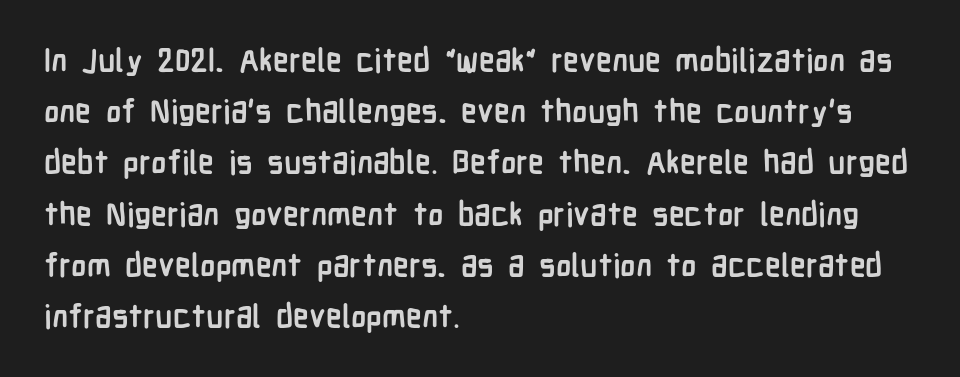
Q: Is the text bold? A: Yes.
Q: Is the text italic (slanted)? A: No, it is upright.
Q: Is the typeface a serif or a sans-serif typeface? A: Sans-serif.
Q: Is the text underlined? A: No.
Q: How is the paragraph aligned? A: Left-aligned.
Q: Is the spacing between letters normal or unusually wide? A: Normal.
Q: Is the spacing between lines tight, normal or loose? A: Normal.
Q: Width (condensed, normal, or wide)? A: Condensed.
Q: Stroke contrast? A: Low.
Q: x-height? A: Medium.
Q: Monospaced? A: No.
